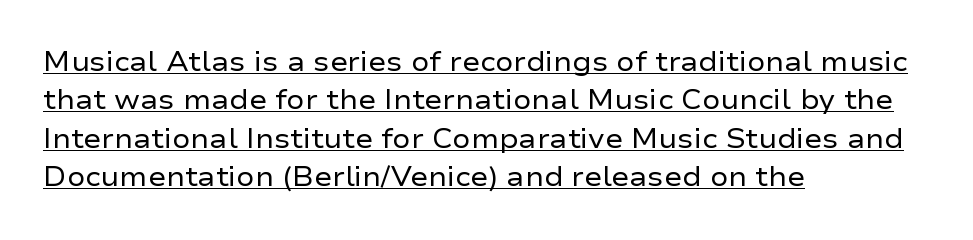
Reading down the column, the eye jumps a familiar distance to each next line. The lines in this sample share a left origin and differ only in where they stop. The font's upright variant was chosen for this text. Compared with undecorated copy, this sample adds a rule below the words. Nobody touched the tracking dial on this one.
